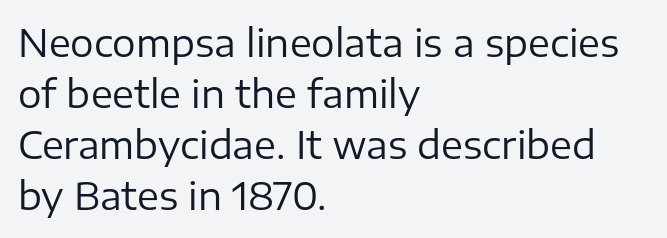
The image shows 37 px regular-weight sans-serif type, upright; set left-aligned, normal line spacing (1.38x), normal letter spacing, not underlined; low stroke contrast and a medium x-height.
